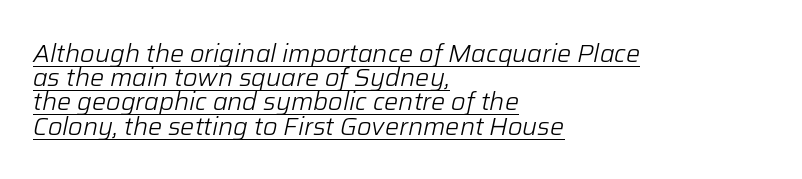
Observe the ordinary spacing: letters are neighbours, not strangers. Does the lettering tilt? It does — this is italic. Short and long lines alike share a common starting point at left. This reads as an unemphasized weight, regular at the heaviest.
